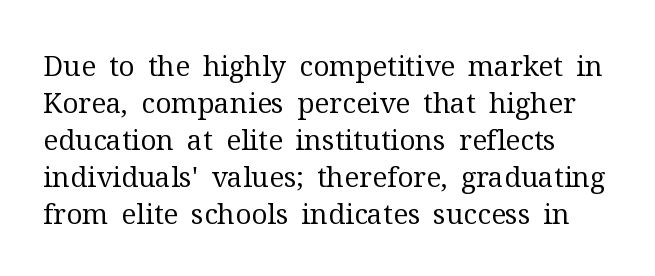
{"serif": "yes", "italic": "no", "bold": "no", "weight": "regular", "width": "normal", "stroke_contrast": "medium", "x_height": "medium", "monospaced": "no", "underline": "no", "line_spacing": "normal", "line_spacing_ratio": 1.32, "letter_spacing": "normal", "letter_spacing_em": 0.0, "glyph_px": 28}
